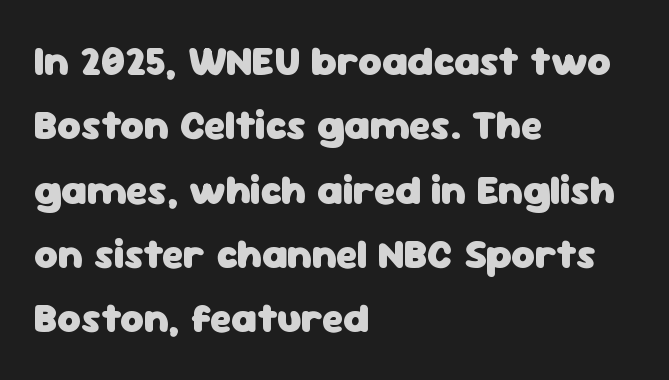
The image shows 41 px heavy sans-serif type, upright; set left-aligned, normal line spacing (1.57x), normal letter spacing, not underlined; low stroke contrast and a medium x-height.
